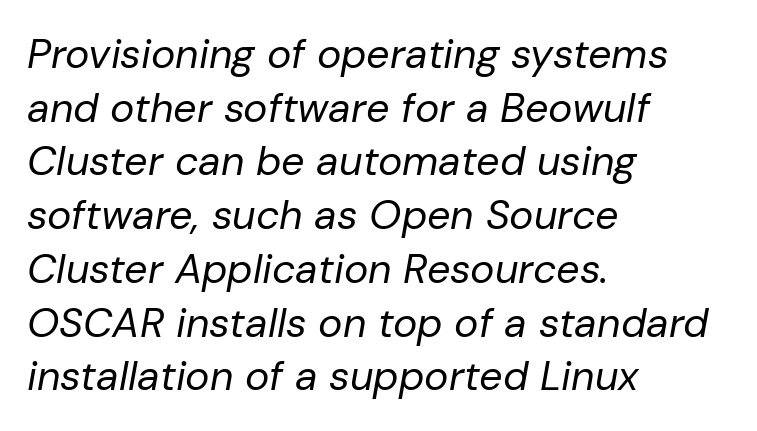
Q: Is the text bold? A: No.
Q: Is the text italic (slanted)? A: Yes, it leans right by about 10 degrees.
Q: Is the text underlined? A: No.
Q: How is the paragraph aligned? A: Left-aligned.
Q: Is the spacing between letters normal or unusually wide? A: Normal.
Q: Is the spacing between lines tight, normal or loose? A: Normal.
Q: Width (condensed, normal, or wide)? A: Normal.
Q: Stroke contrast? A: Low.
Q: x-height? A: Medium.
Q: Monospaced? A: No.
